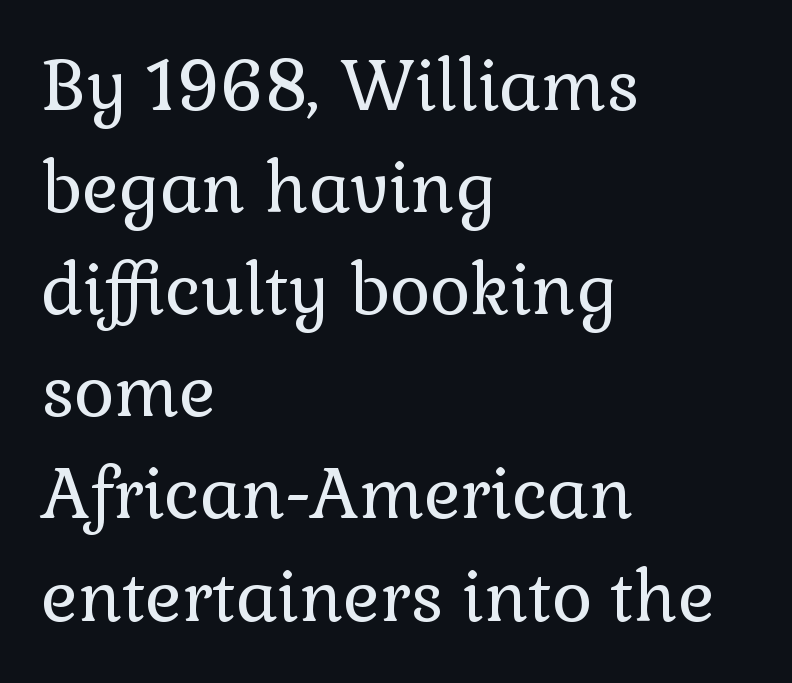
The image shows 69 px regular-weight serif type, upright; set left-aligned, normal line spacing (1.48x), normal letter spacing, not underlined; a medium x-height.
